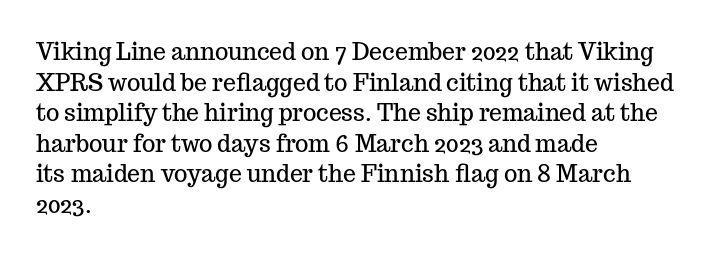
{"italic": "no", "underline": "no", "align": "left", "line_spacing": "normal", "line_spacing_ratio": 1.33, "letter_spacing": "normal", "letter_spacing_em": 0.0, "glyph_px": 23}
